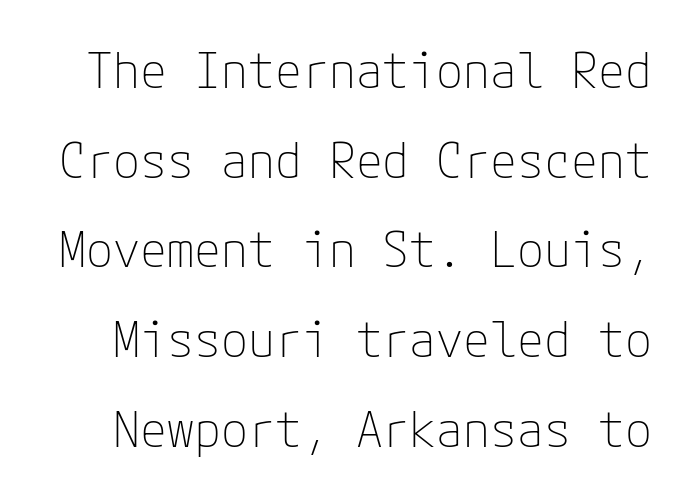
The image shows 49 px thin sans-serif type, upright; set line spacing 1.83x, normal letter spacing, not underlined; low stroke contrast and a medium x-height.
